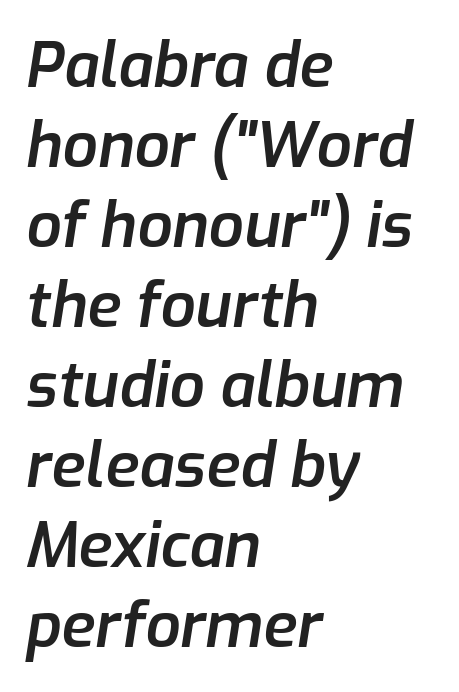
Tracking value appears to be zero — textbook default spacing. Descender tails drop into unmarked territory. Which margin do the lines hug? The left one — the right edge is uneven. Is this a fixed-width face? No — the glyphs have proportional, varying widths. Typographic density is moderately raised because the face is semibold. Leading: standard.
